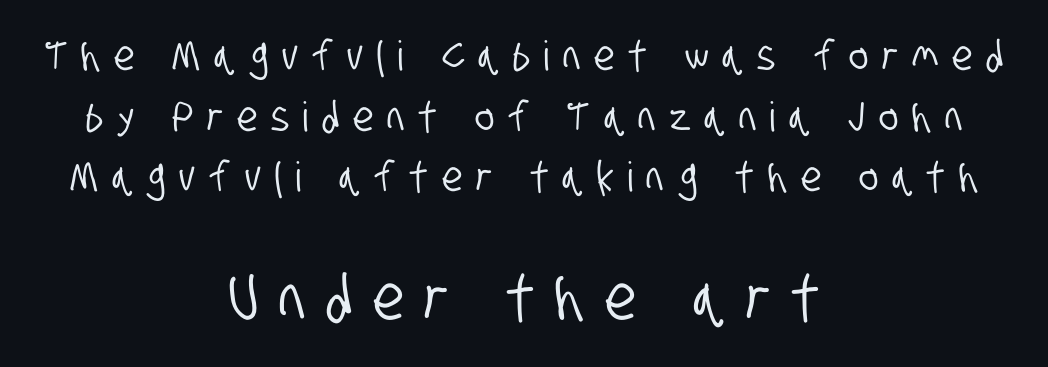
Q: Is the typeface a serif or a sans-serif typeface? A: Sans-serif.
Q: Is the text underlined? A: No.
Q: How is the paragraph aligned? A: Centered.
Q: Is the spacing between letters normal or unusually wide? A: Unusually wide.
Q: Is the spacing between lines tight, normal or loose? A: Normal.
Q: Which block of text is set in a larger size, the first (top) or the second (bottom)? A: The second (bottom) one.
Q: Width (condensed, normal, or wide)? A: Condensed.
Q: Stroke contrast? A: Low.
Q: x-height? A: Large.
Q: Monospaced? A: No.
